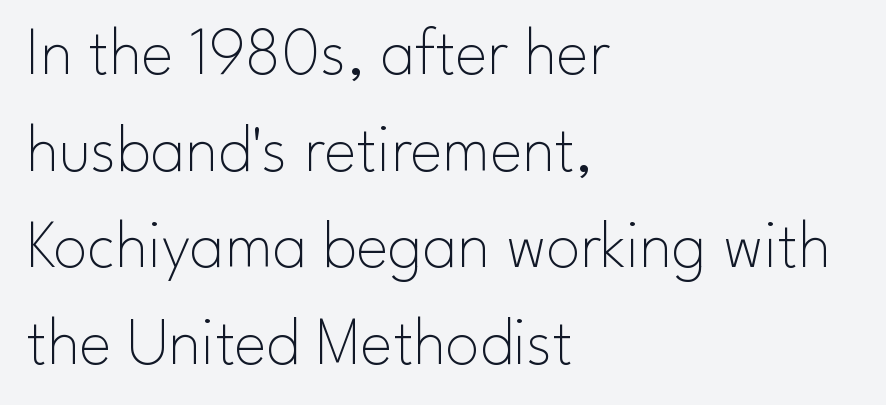
Q: Is the text bold? A: No.
Q: Is the text italic (slanted)? A: No, it is upright.
Q: Is the typeface a serif or a sans-serif typeface? A: Sans-serif.
Q: Is the text underlined? A: No.
Q: How is the paragraph aligned? A: Left-aligned.
Q: Is the spacing between letters normal or unusually wide? A: Normal.
Q: Is the spacing between lines tight, normal or loose? A: Normal.
Q: Width (condensed, normal, or wide)? A: Normal.
Q: Stroke contrast? A: Low.
Q: x-height? A: Small.
Q: Monospaced? A: No.
